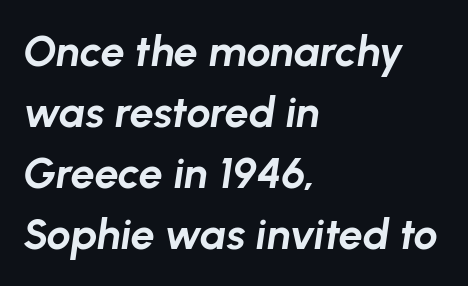
{"italic": "yes", "lean": "right", "slant_degrees": 8, "bold": "yes", "weight": "bold", "width": "normal", "stroke_contrast": "low", "x_height": "medium", "monospaced": "no", "underline": "no", "align": "left", "line_spacing": "normal", "line_spacing_ratio": 1.42, "letter_spacing": "normal", "letter_spacing_em": 0.0, "glyph_px": 43}
